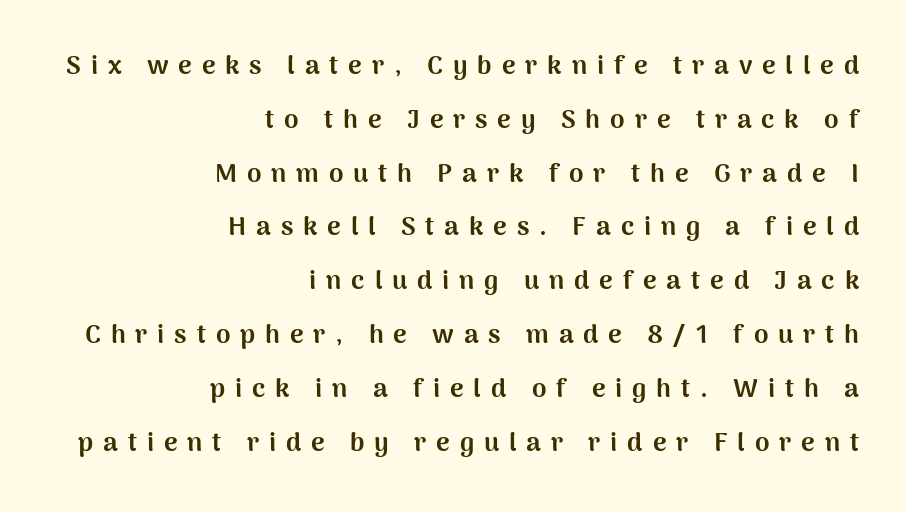
Q: Is the text bold? A: Yes.
Q: Is the text italic (slanted)? A: No, it is upright.
Q: Is the text underlined? A: No.
Q: How is the paragraph aligned? A: Right-aligned.
Q: Is the spacing between letters normal or unusually wide? A: Unusually wide.
Q: Is the spacing between lines tight, normal or loose? A: Loose.
